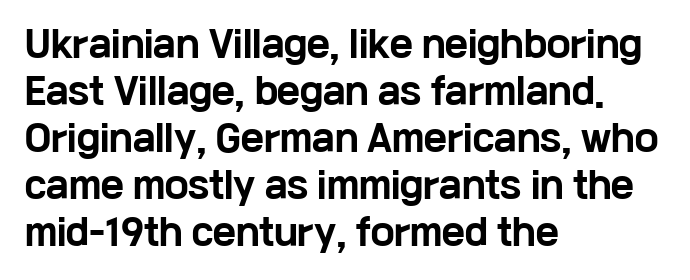
The image shows 35 px bold, wide sans-serif type, upright; set left-aligned, normal line spacing (1.34x), normal letter spacing, not underlined; low stroke contrast and a medium x-height.
